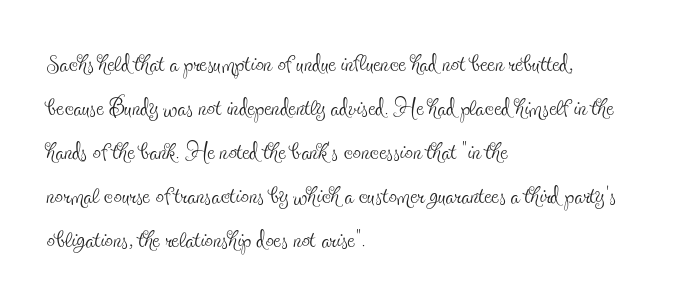
{"serif": "yes", "bold": "no", "weight": "thin", "width": "condensed", "x_height": "small", "monospaced": "no", "underline": "no", "align": "left", "line_spacing": "normal", "line_spacing_ratio": 1.33, "letter_spacing": "normal", "letter_spacing_em": 0.0, "glyph_px": 33}
